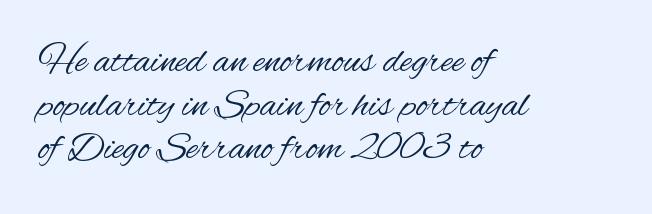
Vertical spacing — tight. Is the letter spacing exaggerated? No — it looks like the ordinary default. A typesetter would call this proportional, since set widths differ per character. In terms of letterform style, serifs are entirely absent.
